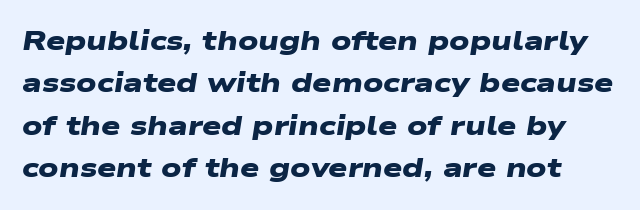
The characters look thick and weighty, a clear bold. Glyph-to-glyph distance matches everyday printed text. Beneath every word, the page is bare. Interline gaps are of average width in this sample.
